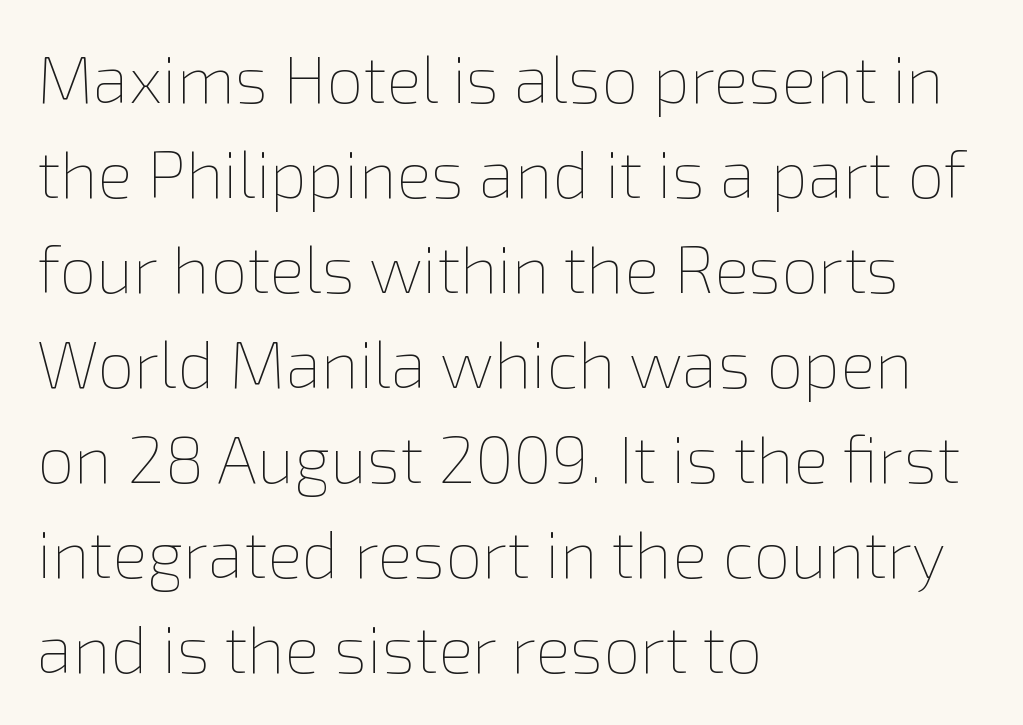
The font sits on the lighter half of the weight spectrum, regular included. The leading is moderate, giving the passage an even texture. Between one letter and the next there's only the usual sliver of space. Each row of text sits above clean, open space.
